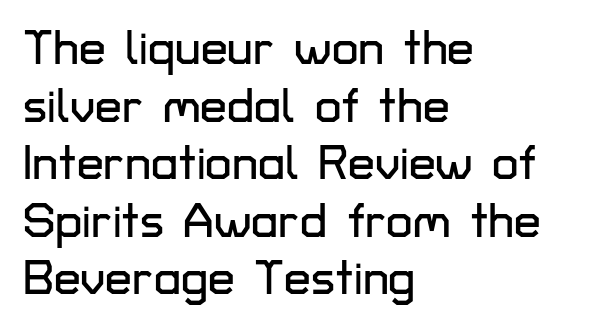
Q: Is the text italic (slanted)? A: No, it is upright.
Q: Is the typeface a serif or a sans-serif typeface? A: Sans-serif.
Q: Is the text underlined? A: No.
Q: How is the paragraph aligned? A: Left-aligned.
Q: Is the spacing between letters normal or unusually wide? A: Normal.
Q: Width (condensed, normal, or wide)? A: Normal.
Q: Stroke contrast? A: Low.
Q: x-height? A: Medium.
Q: Monospaced? A: No.
